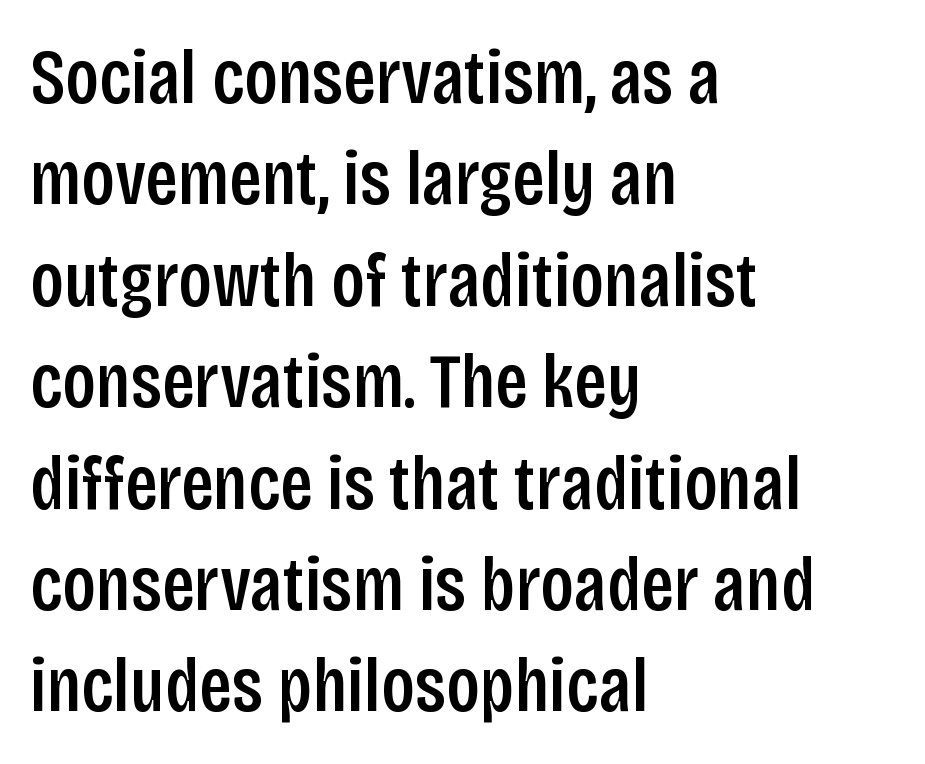
Q: Is the text italic (slanted)? A: No, it is upright.
Q: Is the typeface a serif or a sans-serif typeface? A: Sans-serif.
Q: Is the text underlined? A: No.
Q: How is the paragraph aligned? A: Left-aligned.
Q: Is the spacing between letters normal or unusually wide? A: Normal.
Q: Is the spacing between lines tight, normal or loose? A: Normal.
Q: Width (condensed, normal, or wide)? A: Condensed.
Q: Stroke contrast? A: Low.
Q: x-height? A: Large.
Q: Monospaced? A: No.
